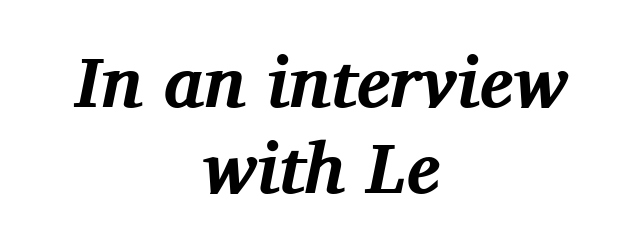
Q: Is the text bold? A: Yes.
Q: Is the text italic (slanted)? A: Yes, it leans right by about 11 degrees.
Q: Is the typeface a serif or a sans-serif typeface? A: Serif.
Q: Is the text underlined? A: No.
Q: How is the paragraph aligned? A: Centered.
Q: Is the spacing between letters normal or unusually wide? A: Normal.
Q: Width (condensed, normal, or wide)? A: Normal.
Q: Stroke contrast? A: Medium.
Q: x-height? A: Medium.
Q: Monospaced? A: No.
